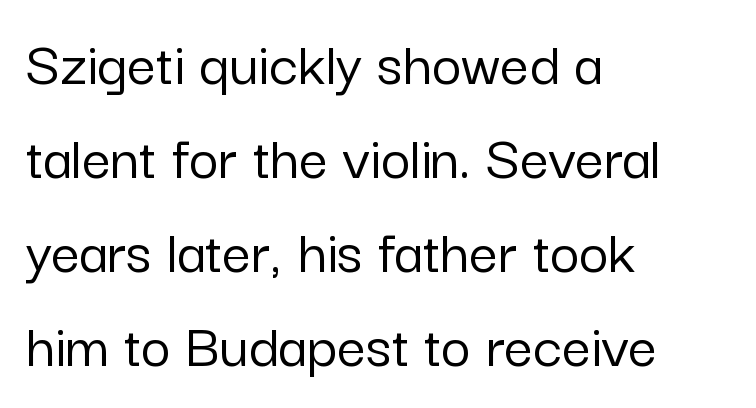
These lines stack with their left ends in a neat column. The typography opts for an upright posture over an oblique one. The typeface chosen for these lines omits serifs. The block of text has a typical density, with ordinary space between rows. Decoration check: the copy has no underline.
